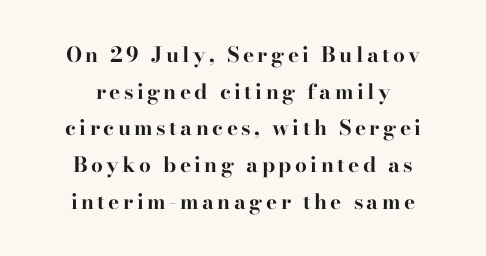
A roman cut, with each character standing at attention. These lines carry a lot of weight — the face is fully bold. The lines are quadded center. A clean baseline with only descenders dipping below it.
